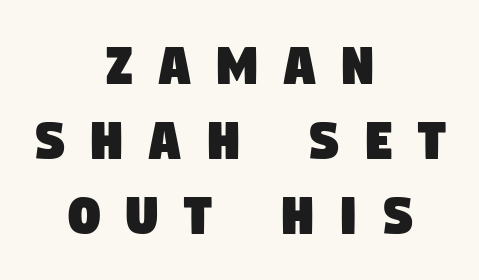
{"serif": "no", "width": "condensed", "stroke_contrast": "low", "x_height": "large", "monospaced": "no", "underline": "no", "align": "center", "line_spacing_ratio": 1.19, "letter_spacing": "wide", "letter_spacing_em": 0.4, "glyph_px": 63}
